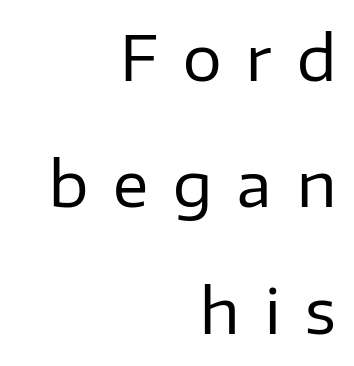
Q: Is the text bold? A: No.
Q: Is the text italic (slanted)? A: No, it is upright.
Q: Is the typeface a serif or a sans-serif typeface? A: Sans-serif.
Q: Is the text underlined? A: No.
Q: How is the paragraph aligned? A: Right-aligned.
Q: Is the spacing between letters normal or unusually wide? A: Unusually wide.
Q: Is the spacing between lines tight, normal or loose? A: Loose.
Q: Width (condensed, normal, or wide)? A: Normal.
Q: Stroke contrast? A: Low.
Q: x-height? A: Medium.
Q: Monospaced? A: No.
